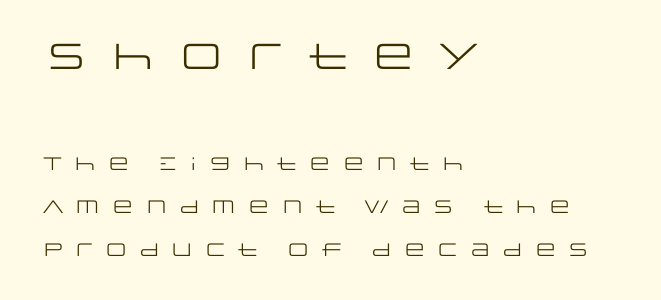
Is there any slant? The stems are plumb. To sum up the face: it is a sans, with no serifs. You could fit nearly another row in the gap between these rows. Honestly, there is no underline to notice here at all. Short note: letters widely spaced. A student would notice the top passage is typeset larger than what follows.
